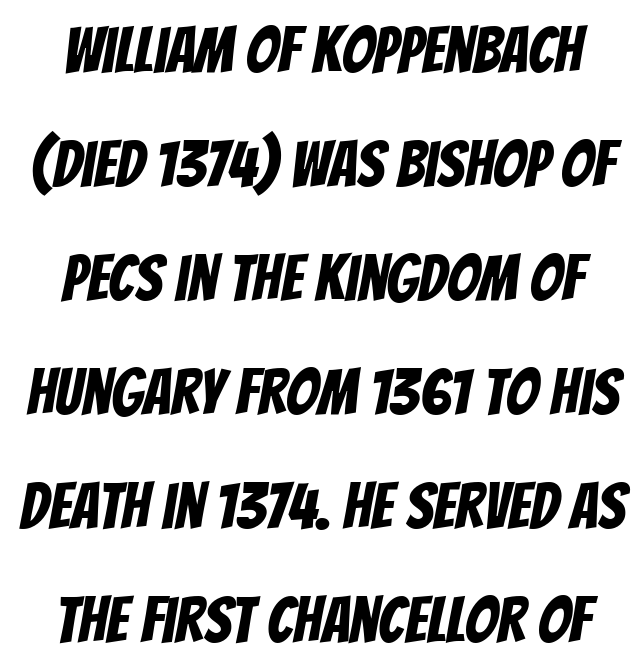
Regarding serifs, this sample does without them. Underlining? Definitely not there. You could not count columns in this text — the font is proportionally spaced. Letter spacing: default.
